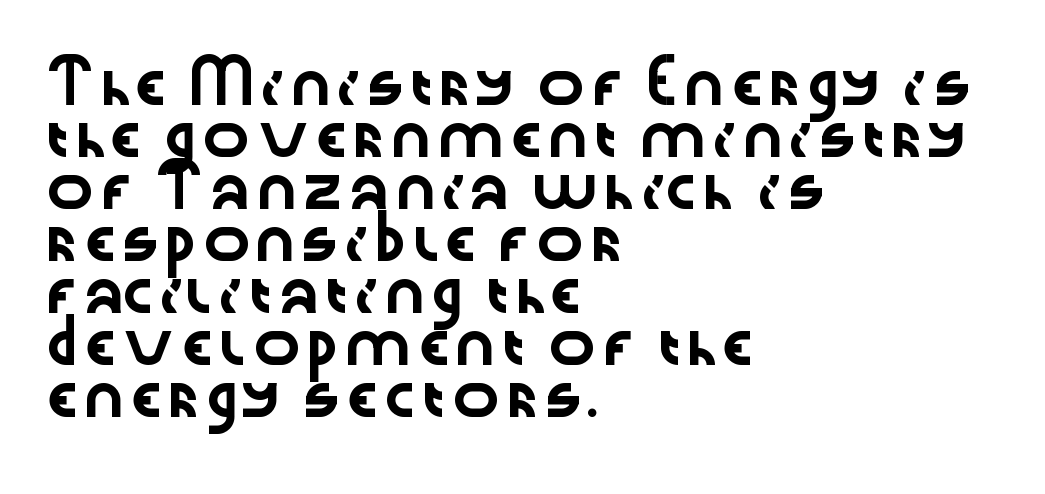
Q: Is the text italic (slanted)? A: No, it is upright.
Q: Is the typeface a serif or a sans-serif typeface? A: Sans-serif.
Q: Is the text underlined? A: No.
Q: How is the paragraph aligned? A: Left-aligned.
Q: Is the spacing between letters normal or unusually wide? A: Normal.
Q: Is the spacing between lines tight, normal or loose? A: Normal.
Q: Width (condensed, normal, or wide)? A: Wide.
Q: Stroke contrast? A: Low.
Q: x-height? A: Medium.
Q: Monospaced? A: No.
